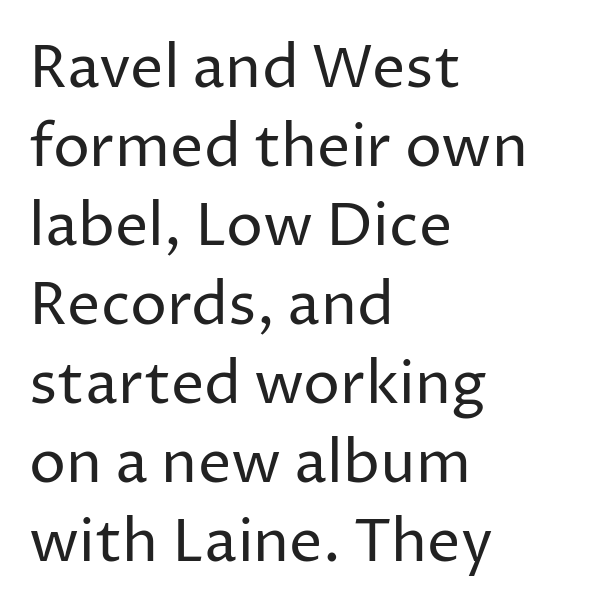
The image shows 59 px regular-weight sans-serif type, upright; set left-aligned, normal line spacing (1.34x), normal letter spacing, not underlined; low stroke contrast and a medium x-height.
